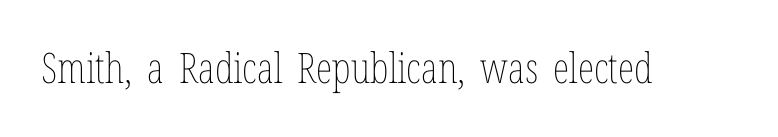
{"italic": "no", "bold": "no", "weight": "thin", "width": "condensed", "stroke_contrast": "low", "x_height": "medium", "monospaced": "no", "underline": "no", "letter_spacing": "normal", "letter_spacing_em": 0.0, "glyph_px": 42}
